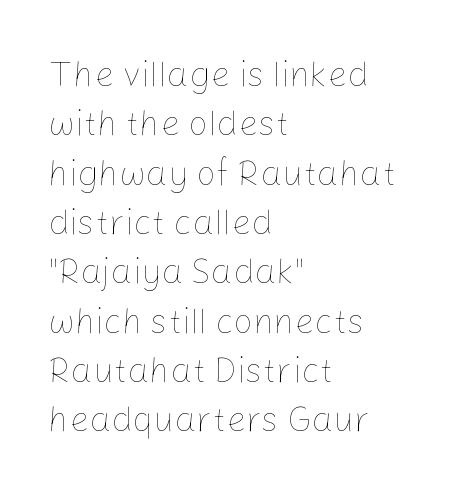
This is roman type, the default non-slanted kind. The rendering uses a moderate line-height, typical for paragraphs. You could call the tracking neutral — neither tight nor loose. The weight tops out at a normal text grade. These lines are set flush left with a ragged right edge.
